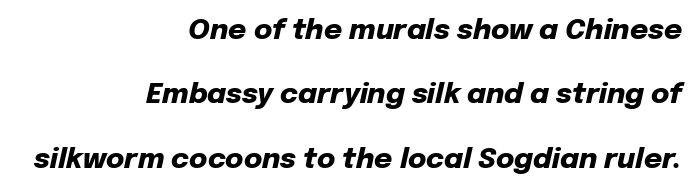
Q: Is the text bold? A: Yes.
Q: Is the text italic (slanted)? A: Yes, it leans right by about 12 degrees.
Q: Is the text underlined? A: No.
Q: How is the paragraph aligned? A: Right-aligned.
Q: Is the spacing between letters normal or unusually wide? A: Normal.
Q: Is the spacing between lines tight, normal or loose? A: Loose.
Q: Width (condensed, normal, or wide)? A: Normal.
Q: Stroke contrast? A: Low.
Q: x-height? A: Medium.
Q: Monospaced? A: No.
